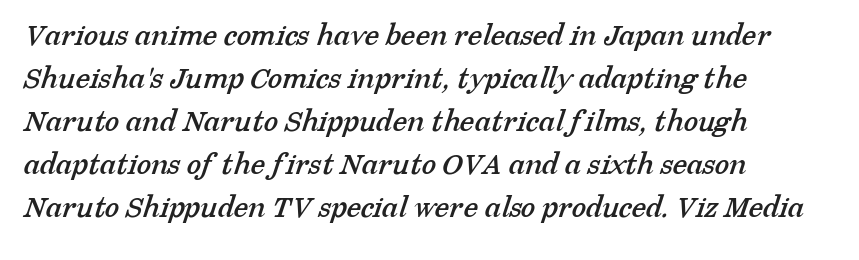
{"serif": "yes", "width": "normal", "stroke_contrast": "low", "x_height": "medium", "monospaced": "no", "underline": "no", "align": "left", "line_spacing": "normal", "line_spacing_ratio": 1.3, "letter_spacing": "normal", "letter_spacing_em": 0.0, "glyph_px": 33}
